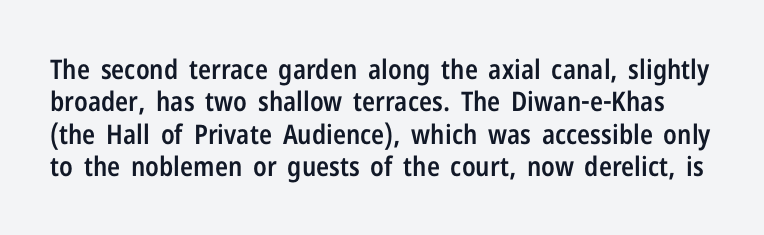
Q: Is the text bold? A: Semi-bold.
Q: Is the text italic (slanted)? A: No, it is upright.
Q: Is the text underlined? A: No.
Q: Is the spacing between letters normal or unusually wide? A: Normal.
